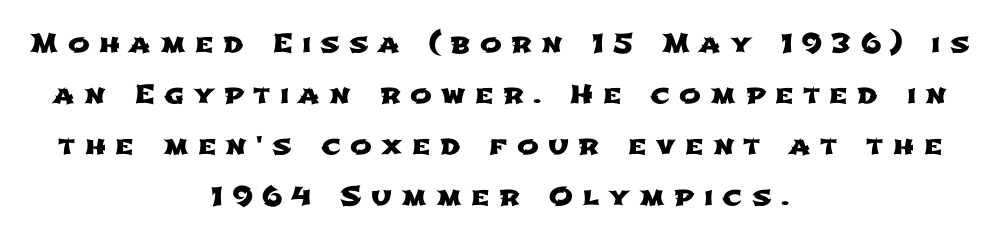
Q: Is the text underlined? A: No.
Q: How is the paragraph aligned? A: Centered.
Q: Is the spacing between letters normal or unusually wide? A: Unusually wide.
Q: Is the spacing between lines tight, normal or loose? A: Loose.
